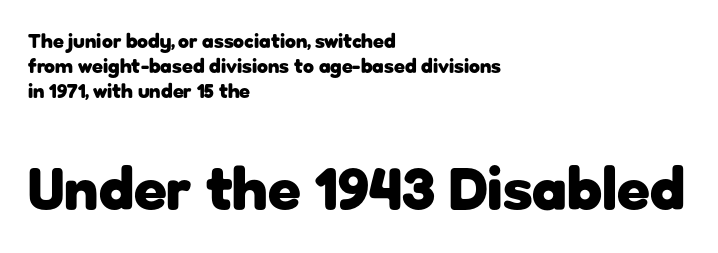
Q: Is the text bold? A: Yes.
Q: Is the text italic (slanted)? A: No, it is upright.
Q: Is the typeface a serif or a sans-serif typeface? A: Sans-serif.
Q: Is the text underlined? A: No.
Q: How is the paragraph aligned? A: Left-aligned.
Q: Is the spacing between letters normal or unusually wide? A: Normal.
Q: Is the spacing between lines tight, normal or loose? A: Normal.
Q: Which block of text is set in a larger size, the first (top) or the second (bottom)? A: The second (bottom) one.
Q: Width (condensed, normal, or wide)? A: Normal.
Q: Stroke contrast? A: Low.
Q: x-height? A: Medium.
Q: Monospaced? A: No.
